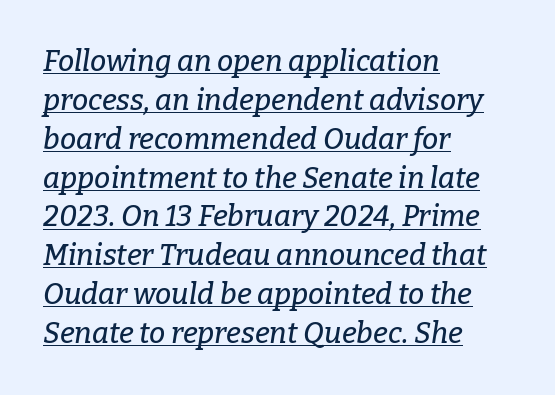
The image shows 29 px serif type, italic (leaning right); set left-aligned, normal line spacing (1.34x), normal letter spacing, underlined; low stroke contrast and a medium x-height.
